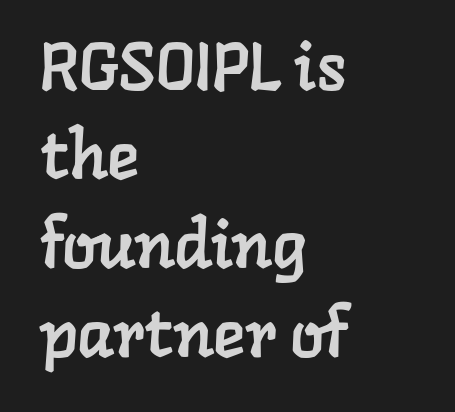
Compared with typical paragraphs, the rows here are spaced about the same. The compositor pushed each line to the left boundary. These lines are rendered in a variable-pitch font. What kind of face is this? One with serifs. Words float on clear page, feet unadorned. The type is set solid horizontally, with unmodified tracking.
